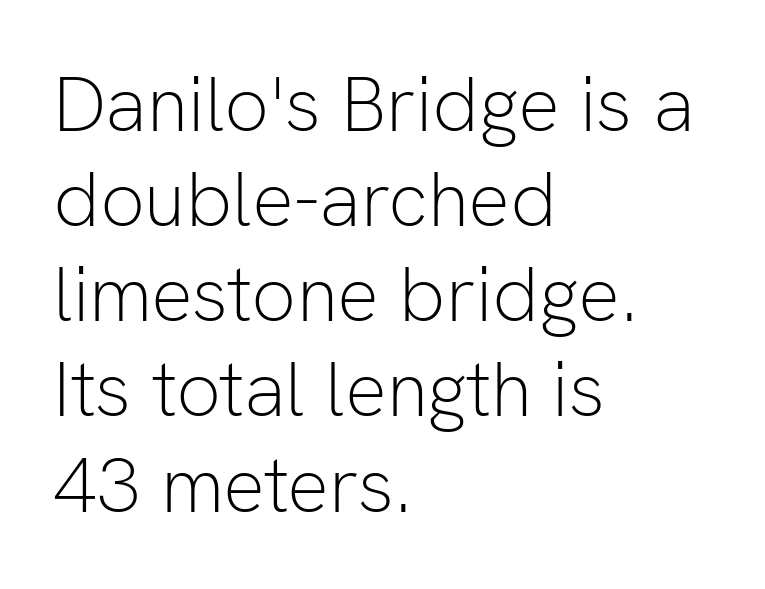
Q: Is the text bold? A: No.
Q: Is the text italic (slanted)? A: No, it is upright.
Q: Is the typeface a serif or a sans-serif typeface? A: Sans-serif.
Q: Is the text underlined? A: No.
Q: How is the paragraph aligned? A: Left-aligned.
Q: Is the spacing between letters normal or unusually wide? A: Normal.
Q: Width (condensed, normal, or wide)? A: Normal.
Q: Stroke contrast? A: Low.
Q: x-height? A: Medium.
Q: Monospaced? A: No.
